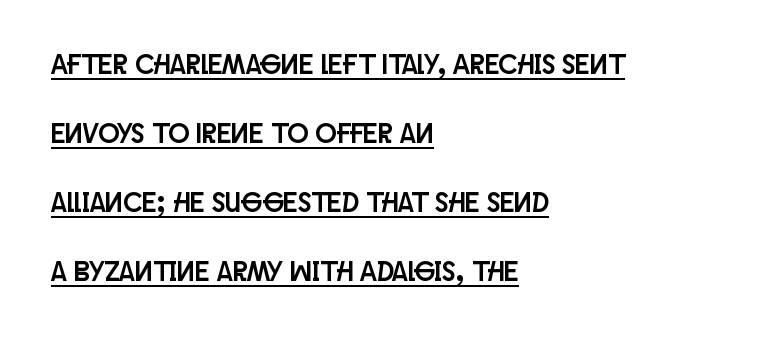
The block of text is sparse from top to bottom, with ample space between rows. The axis of the letterforms is exactly vertical. Type style note: lacks serifs. The face used here is rendered with its standard letterfit.
